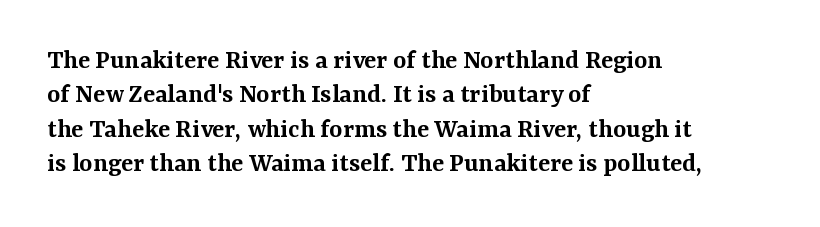
The image shows 28 px semibold serif type, upright; set left-aligned, line spacing 1.23x, normal letter spacing, not underlined; medium stroke contrast and a medium x-height.
